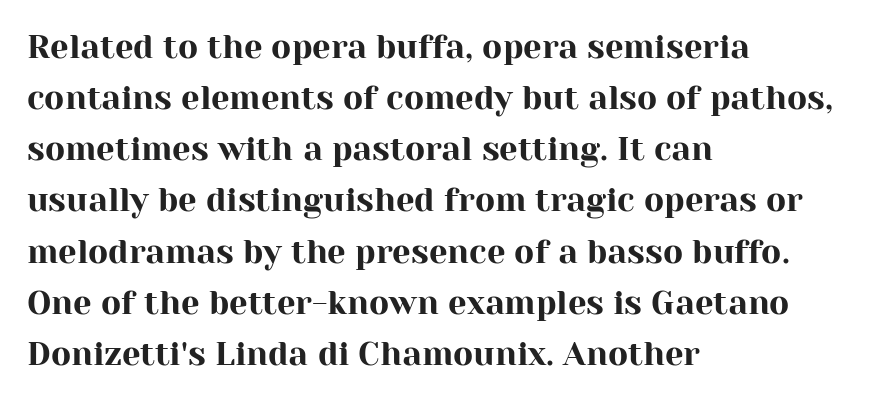
{"serif": "yes", "italic": "no", "width": "normal", "stroke_contrast": "high", "x_height": "medium", "monospaced": "no", "underline": "no", "align": "left", "line_spacing": "normal", "line_spacing_ratio": 1.55, "letter_spacing": "normal", "letter_spacing_em": 0.0, "glyph_px": 33}
